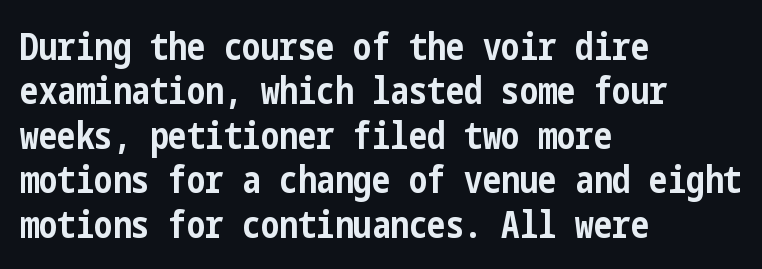
{"serif": "no", "italic": "no", "bold": "yes", "weight": "bold", "width": "condensed", "stroke_contrast": "low", "x_height": "medium", "underline": "no", "align": "left", "line_spacing_ratio": 1.2, "letter_spacing": "normal", "letter_spacing_em": 0.0, "glyph_px": 37}
